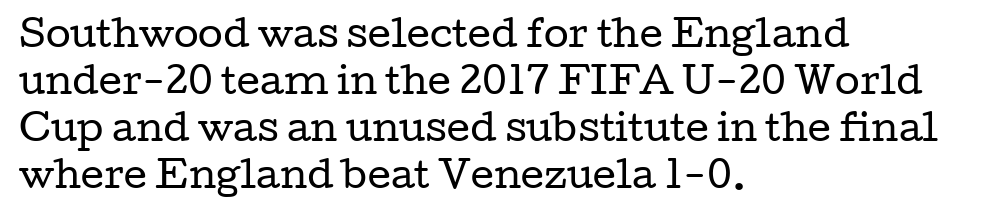
The passage shown is typed in a proportional face where columns would drift. This rendering leaves character spacing at its baseline value. Rendered with straight, roman letterforms. A clean baseline with only descenders dipping below it. Classification — serif.
